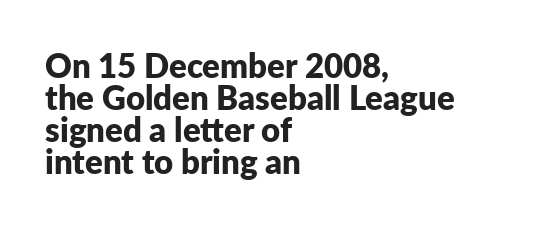
Each letter keeps its own natural width here, so spacing adapts to shape. This rendering leaves character spacing at its baseline value. Italic: no, the glyphs are upright roman. The font is running at its bold setting.
